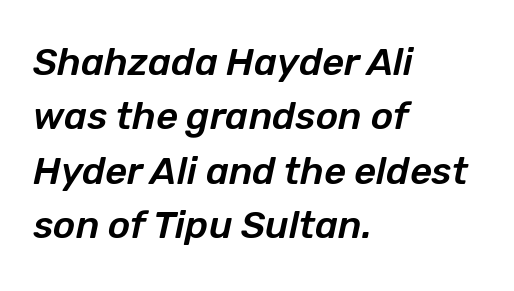
Visually the block forms a straight wall on the left and a jagged coastline on the right. Summary of vertical rhythm: regular, with standard interline spacing. A bare baseline throughout the passage. The typography opts for an oblique posture over an upright one. Note the varied advance widths — an 'i' is clearly narrower than an 'm'. In terms of letterspacing, this is plain default setting.
